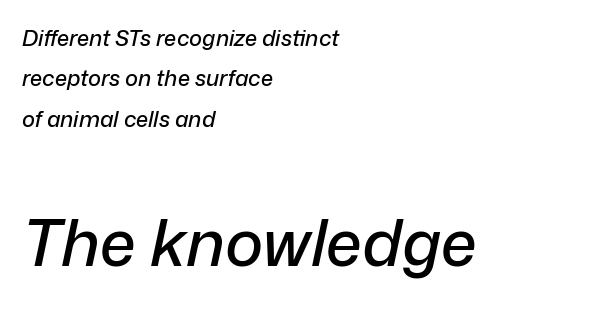
Q: Is the text italic (slanted)? A: Yes, it leans right by about 12 degrees.
Q: Is the text underlined? A: No.
Q: How is the paragraph aligned? A: Left-aligned.
Q: Is the spacing between letters normal or unusually wide? A: Normal.
Q: Which block of text is set in a larger size, the first (top) or the second (bottom)? A: The second (bottom) one.
Q: Width (condensed, normal, or wide)? A: Normal.
Q: Stroke contrast? A: Low.
Q: x-height? A: Medium.
Q: Monospaced? A: No.
